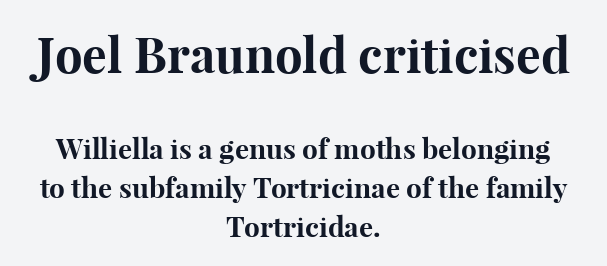
Q: Is the text bold? A: Yes.
Q: Is the text italic (slanted)? A: No, it is upright.
Q: Is the typeface a serif or a sans-serif typeface? A: Serif.
Q: Is the text underlined? A: No.
Q: How is the paragraph aligned? A: Centered.
Q: Is the spacing between letters normal or unusually wide? A: Normal.
Q: Is the spacing between lines tight, normal or loose? A: Normal.
Q: Which block of text is set in a larger size, the first (top) or the second (bottom)? A: The first (top) one.
Q: Width (condensed, normal, or wide)? A: Normal.
Q: Stroke contrast? A: High.
Q: x-height? A: Medium.
Q: Monospaced? A: No.
